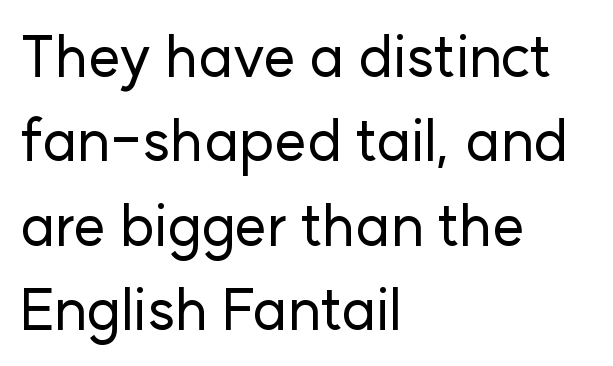
The image shows 57 px sans-serif type, upright; set left-aligned, normal line spacing (1.48x), normal letter spacing, not underlined; low stroke contrast and a medium x-height.
